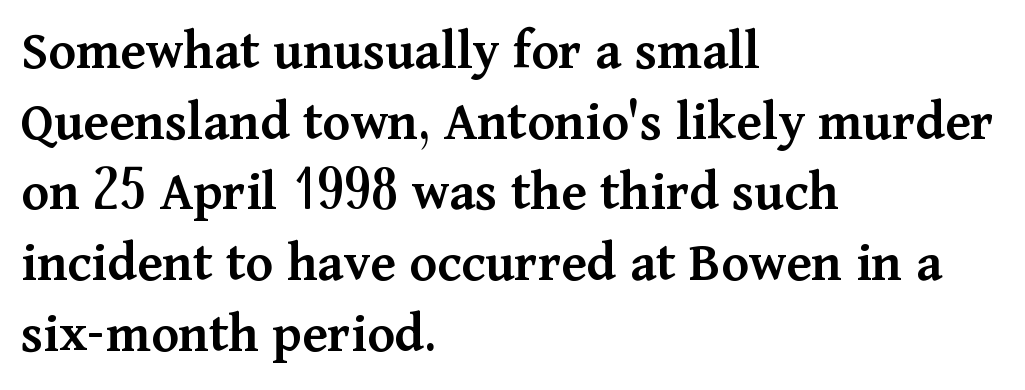
Q: Is the text bold? A: Semi-bold.
Q: Is the text italic (slanted)? A: No, it is upright.
Q: Is the typeface a serif or a sans-serif typeface? A: Serif.
Q: Is the text underlined? A: No.
Q: How is the paragraph aligned? A: Left-aligned.
Q: Is the spacing between letters normal or unusually wide? A: Normal.
Q: Width (condensed, normal, or wide)? A: Normal.
Q: Stroke contrast? A: Medium.
Q: x-height? A: Medium.
Q: Monospaced? A: No.
